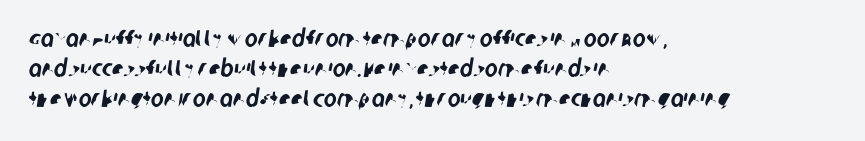
{"underline": "no", "align": "left", "line_spacing": "normal", "line_spacing_ratio": 1.25, "letter_spacing": "normal", "letter_spacing_em": 0.0, "glyph_px": 24}
